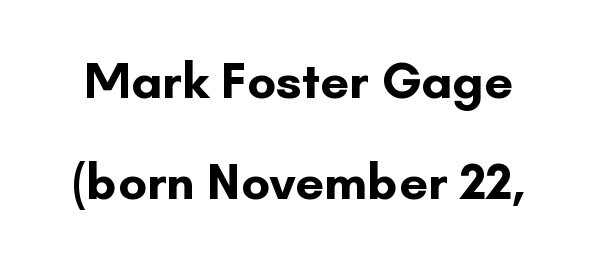
The image shows 51 px bold sans-serif type, upright; set loose line spacing (1.98x), normal letter spacing, not underlined; low stroke contrast and a small x-height.
